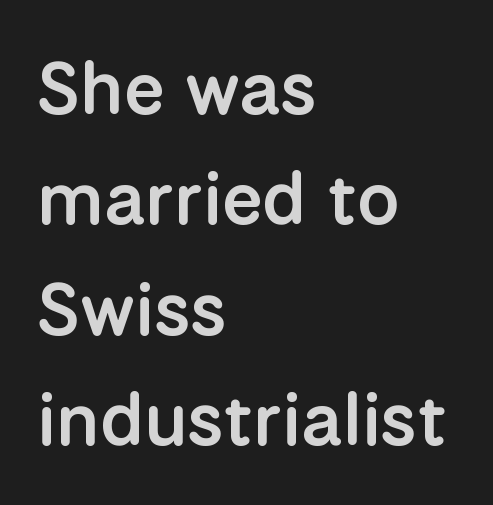
The space directly below the letters is spotless. Nothing unusual about the tracking: characters are spaced as the font intends. The text block is weighted toward the left margin, trailing off unevenly rightward. This is the in-between weight designers call semibold or demi. This sample has the flowing, uneven cadence of proportional lettering.
